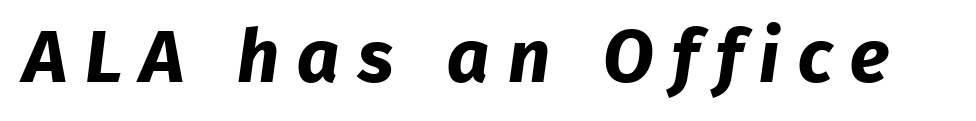
{"serif": "no", "bold": "yes", "weight": "bold", "width": "normal", "stroke_contrast": "low", "x_height": "medium", "monospaced": "no", "underline": "no", "letter_spacing": "wide", "letter_spacing_em": 0.24, "glyph_px": 74}
